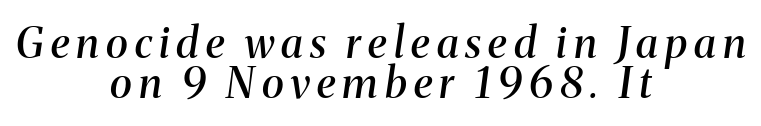
Q: Is the text bold? A: Semi-bold.
Q: Is the text italic (slanted)? A: Yes, it leans right by about 8 degrees.
Q: Is the typeface a serif or a sans-serif typeface? A: Serif.
Q: Is the text underlined? A: No.
Q: How is the paragraph aligned? A: Centered.
Q: Is the spacing between lines tight, normal or loose? A: Tight.
Q: Width (condensed, normal, or wide)? A: Normal.
Q: Stroke contrast? A: Medium.
Q: x-height? A: Medium.
Q: Monospaced? A: No.
